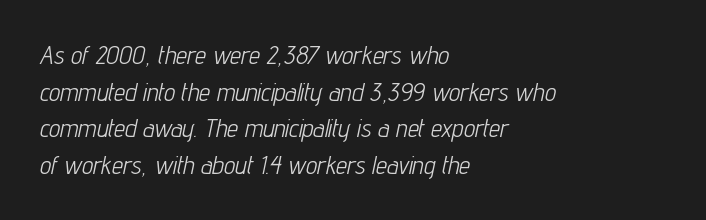
{"italic": "yes", "lean": "right", "slant_degrees": 12, "bold": "no", "underline": "no", "align": "left", "line_spacing": "normal", "line_spacing_ratio": 1.47, "letter_spacing": "normal", "letter_spacing_em": 0.0, "glyph_px": 25}
